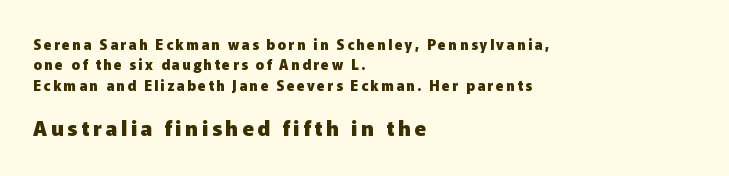
Q: Is the text bold? A: Yes.
Q: Is the text italic (slanted)? A: No, it is upright.
Q: Is the text underlined? A: No.
Q: How is the paragraph aligned? A: Left-aligned.
Q: Is the spacing between lines tight, normal or loose? A: Normal.
Q: Which block of text is set in a larger size, the first (top) or the second (bottom)? A: The second (bottom) one.
